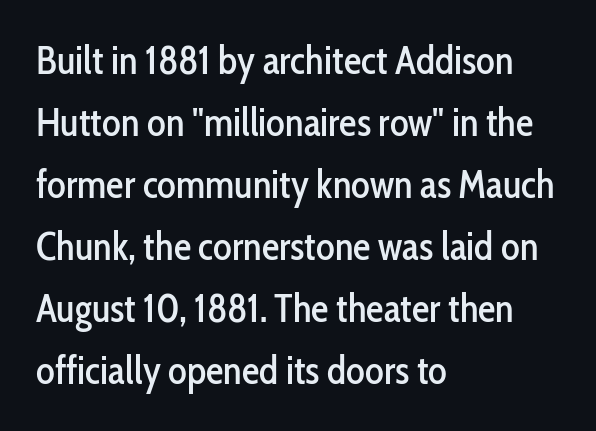
The image shows 39 px condensed sans-serif type, upright; set left-aligned, normal line spacing (1.59x), normal letter spacing, not underlined; low stroke contrast and a medium x-height.
